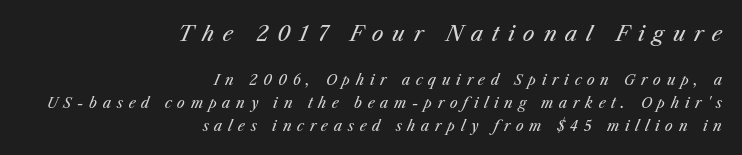
Each line ends at the same right margin while the left side varies. In terms of posture, this sample is oblique. These lines sit exactly where default settings would place them. Compared with a typical body face, this is equally light or lighter still.
